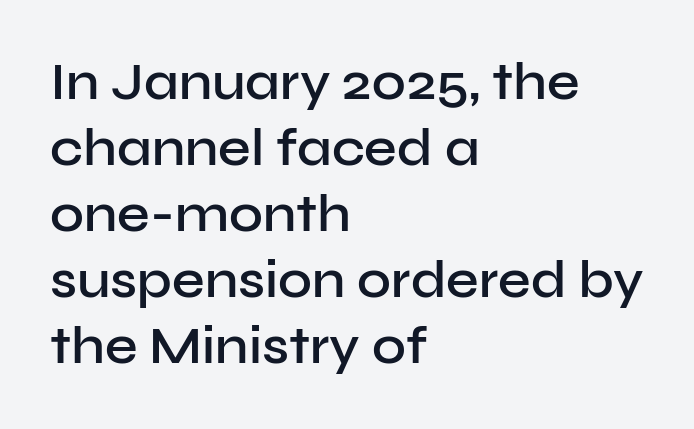
The passage shown is semibold, sitting just below true bold. Unlike italic type, these characters show no tilt at all. Notice how descenders clear the ascenders below comfortably — that's standard leading. Serif or sans? Sans — the stroke terminals are bare. A student would call this left alignment; a typographer would say flush left, rag right. The gaps between neighbouring characters are ordinary and unremarkable.
